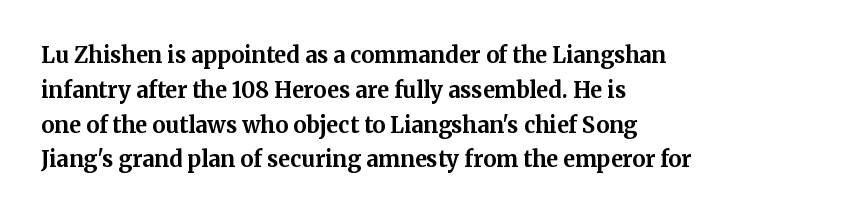
One-word summary of the alignment: left. Characters remain perfectly vertical along every line. Words float on clear page, feet unadorned. Look at the tracking — it's just the regular setting, nothing added.
